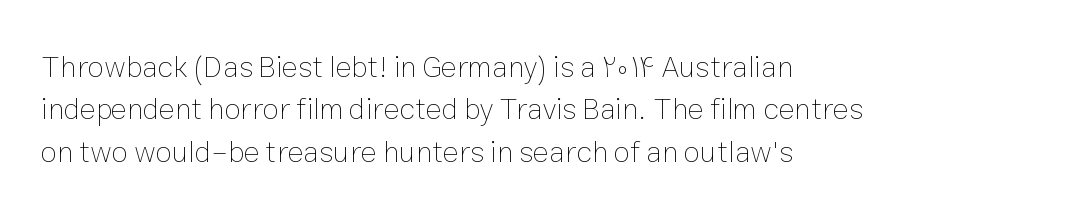
The image shows 30 px thin type, upright; set left-aligned, normal line spacing (1.41x), normal letter spacing, not underlined; low stroke contrast and a medium x-height.
